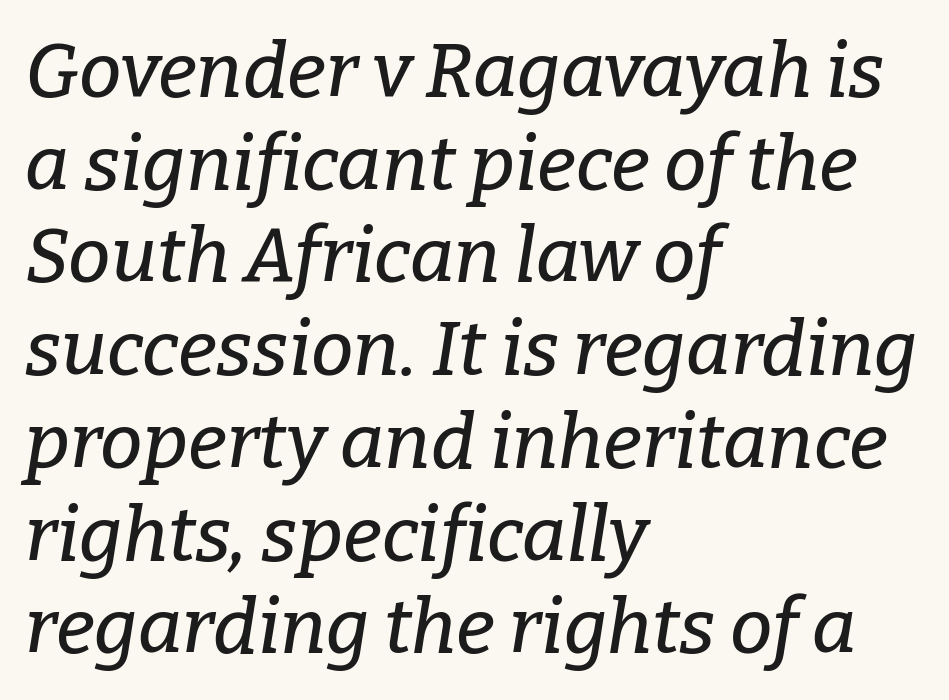
Q: Is the text italic (slanted)? A: Yes, it leans right by about 9 degrees.
Q: Is the typeface a serif or a sans-serif typeface? A: Serif.
Q: Is the text underlined? A: No.
Q: How is the paragraph aligned? A: Left-aligned.
Q: Is the spacing between letters normal or unusually wide? A: Normal.
Q: Width (condensed, normal, or wide)? A: Normal.
Q: Stroke contrast? A: Low.
Q: x-height? A: Medium.
Q: Monospaced? A: No.
